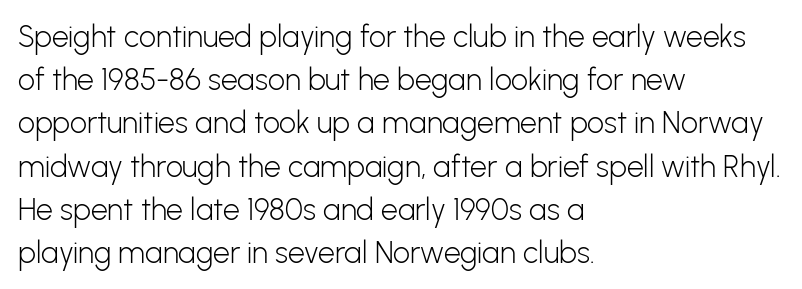
The image shows 30 px light sans-serif type, upright; set left-aligned, normal line spacing (1.44x), normal letter spacing, not underlined; low stroke contrast and a medium x-height.
